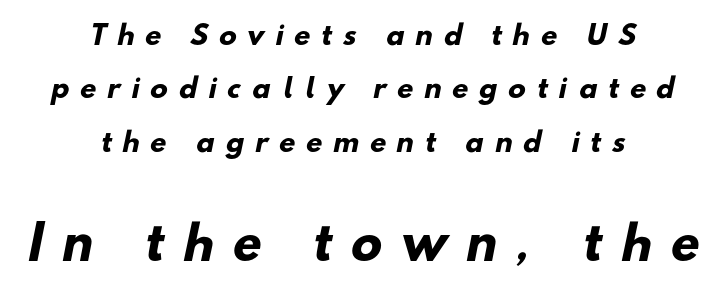
The image shows 46 px heavy sans-serif type; set centered, loose line spacing (2.05x), unusually wide letter spacing (+0.43 em), not underlined; the second (bottom) block is 1.77x larger; low stroke contrast and a small x-height.
